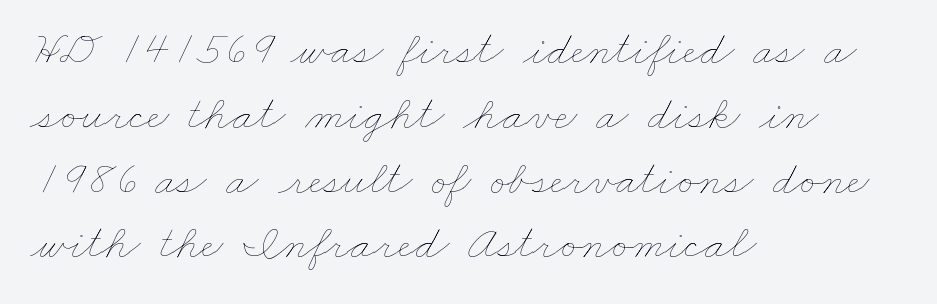
The image shows 48 px thin, wide type; set left-aligned, normal line spacing (1.35x), normal letter spacing, not underlined; low stroke contrast and a small x-height.
